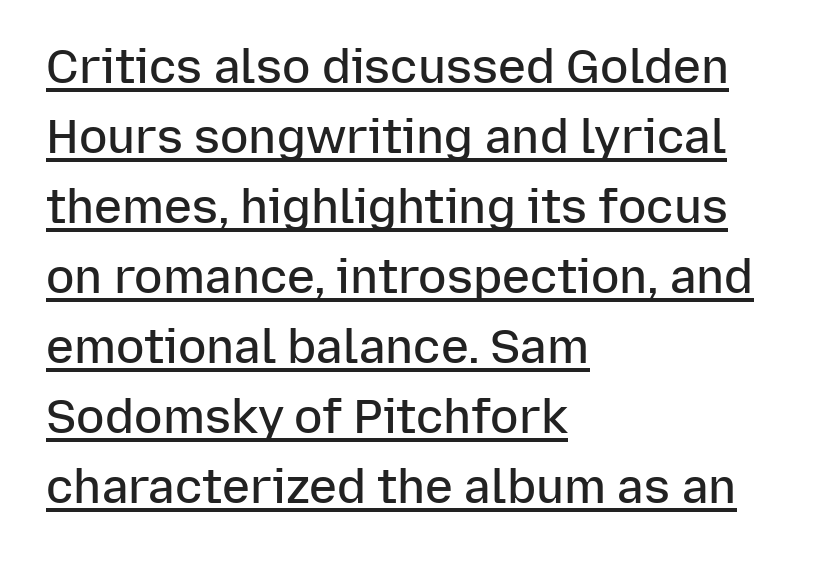
Is this a sans? Yes — the strokes have no serifs. Every word sits above its own underline. Interline gaps are of average width in this sample. Note the varied advance widths — an 'i' is clearly narrower than an 'm'. These lines keep a tight, regular rhythm from letter to letter.
